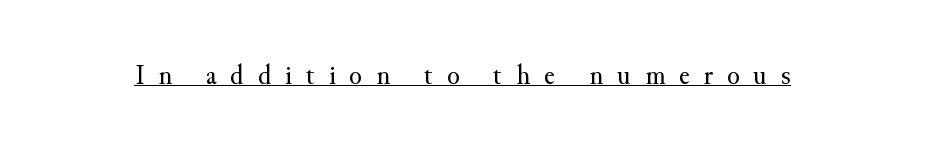
{"serif": "yes", "italic": "no", "bold": "no", "weight": "regular", "width": "normal", "stroke_contrast": "medium", "x_height": "small", "monospaced": "no", "underline": "yes", "letter_spacing": "wide", "letter_spacing_em": 0.48, "glyph_px": 29}
